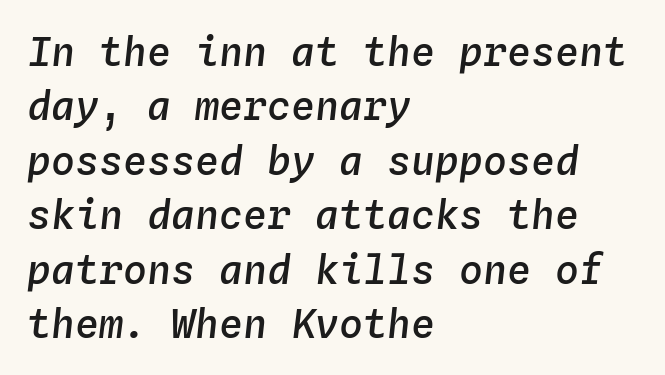
{"italic": "yes", "lean": "right", "slant_degrees": 4, "bold": "semi", "weight": "semibold", "width": "normal", "stroke_contrast": "low", "x_height": "medium", "monospaced": "yes", "underline": "no", "align": "left", "line_spacing": "normal", "line_spacing_ratio": 1.36, "letter_spacing": "normal", "letter_spacing_em": 0.0, "glyph_px": 40}
